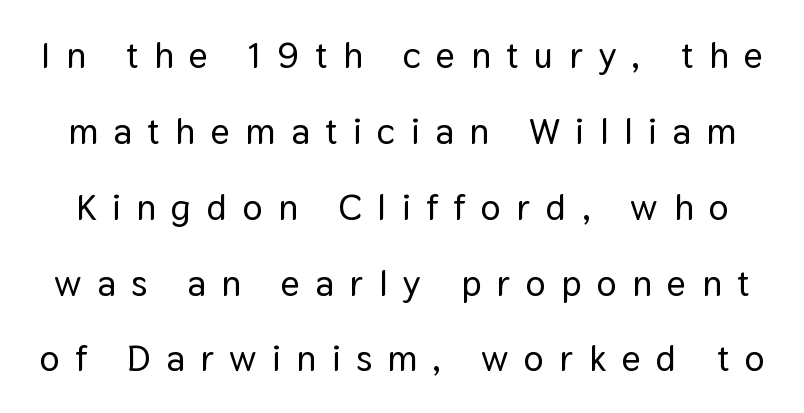
The image shows 37 px sans-serif type, upright; set loose line spacing (2.05x), unusually wide letter spacing (+0.42 em), not underlined; low stroke contrast and a medium x-height.
